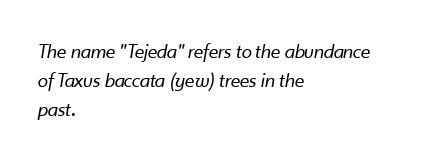
{"italic": "yes", "lean": "right", "slant_degrees": 10, "bold": "no", "underline": "no", "align": "left", "line_spacing": "normal", "line_spacing_ratio": 1.38, "letter_spacing": "normal", "letter_spacing_em": 0.0, "glyph_px": 21}
